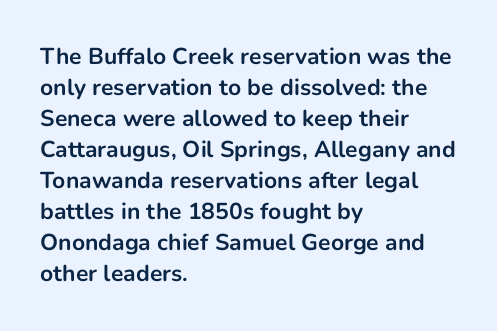
Caption: bold face, heavy strokes. Compared with typical body copy, the letter spacing here is the same. Line starts are locked; line ends wander. The axis of the letterforms is exactly vertical.
